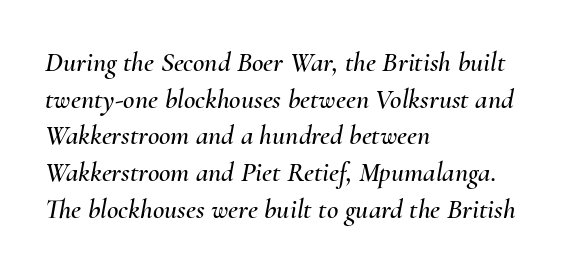
{"italic": "yes", "lean": "right", "slant_degrees": 10, "width": "normal", "stroke_contrast": "medium", "x_height": "small", "monospaced": "no", "underline": "no", "align": "left", "line_spacing": "normal", "line_spacing_ratio": 1.31, "letter_spacing": "normal", "letter_spacing_em": 0.0, "glyph_px": 28}
